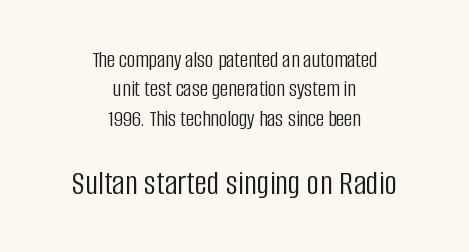
Q: Is the text bold? A: No.
Q: Is the text italic (slanted)? A: No, it is upright.
Q: Is the typeface a serif or a sans-serif typeface? A: Sans-serif.
Q: Is the text underlined? A: No.
Q: How is the paragraph aligned? A: Centered.
Q: Is the spacing between letters normal or unusually wide? A: Normal.
Q: Is the spacing between lines tight, normal or loose? A: Normal.
Q: Which block of text is set in a larger size, the first (top) or the second (bottom)? A: The second (bottom) one.
Q: Width (condensed, normal, or wide)? A: Condensed.
Q: Stroke contrast? A: Low.
Q: x-height? A: Large.
Q: Monospaced? A: No.
